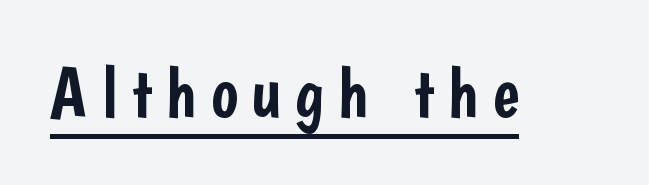
Honestly, the letter spacing is so wide it's the main thing you notice. Honestly, the underline is the first thing you notice here. I'd call this a sans setting — the letters go barefoot. Character widths vary here, with narrow letters taking less room than wide ones.
